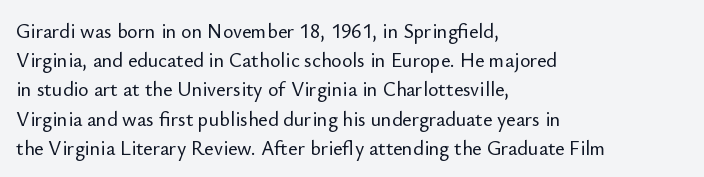
The image shows 20 px text type, upright; set left-aligned, normal line spacing (1.46x), normal letter spacing, not underlined.
